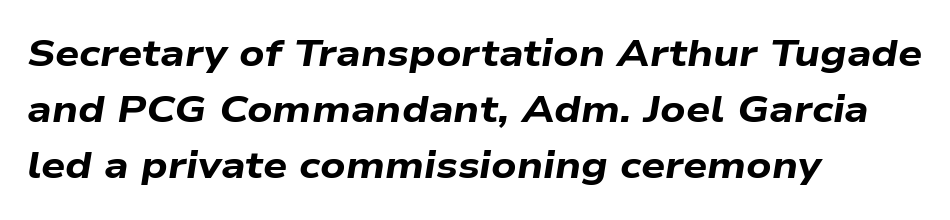
{"italic": "yes", "lean": "right", "slant_degrees": 9, "bold": "yes", "weight": "bold", "width": "wide", "stroke_contrast": "low", "x_height": "medium", "monospaced": "no", "underline": "no", "align": "left", "line_spacing": "normal", "line_spacing_ratio": 1.48, "letter_spacing": "normal", "letter_spacing_em": 0.0, "glyph_px": 38}
